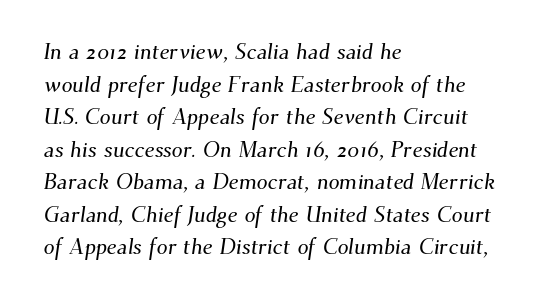
This sample is left-justified, so line endings fall wherever the words run out. Glyph-to-glyph distance matches everyday printed text. Each row of text sits above clean, open space. The space between consecutive lines is moderate.
